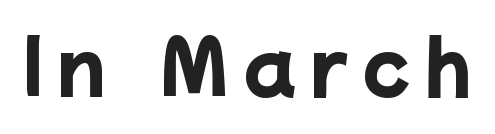
Q: Is the text bold? A: Yes.
Q: Is the typeface a serif or a sans-serif typeface? A: Sans-serif.
Q: Is the text underlined? A: No.
Q: Is the spacing between letters normal or unusually wide? A: Unusually wide.
Q: Width (condensed, normal, or wide)? A: Normal.
Q: Stroke contrast? A: Low.
Q: x-height? A: Medium.
Q: Monospaced? A: No.
